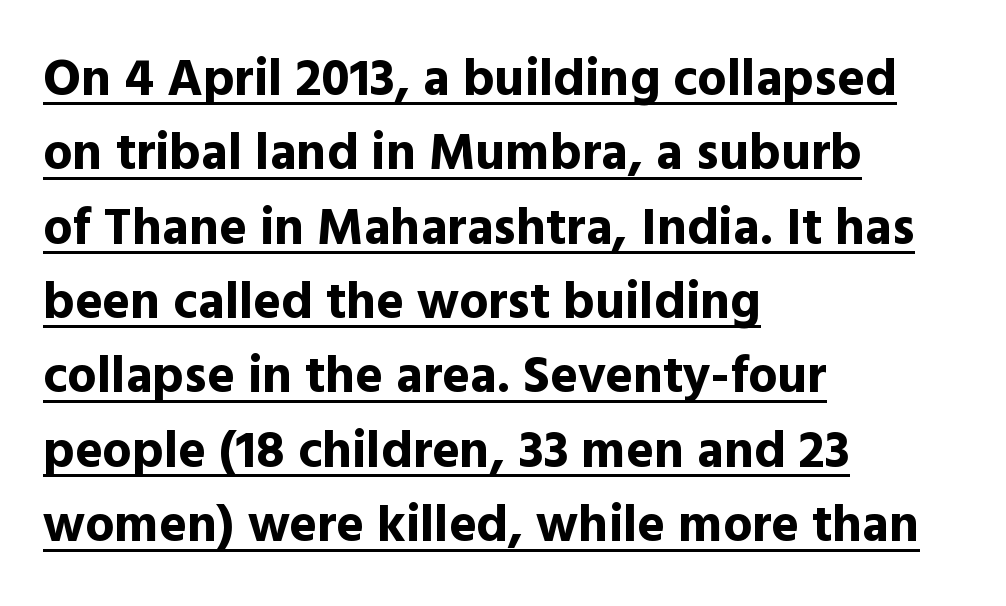
The image shows 52 px bold sans-serif type, upright; set left-aligned, normal line spacing (1.43x), normal letter spacing, underlined; a medium x-height.
